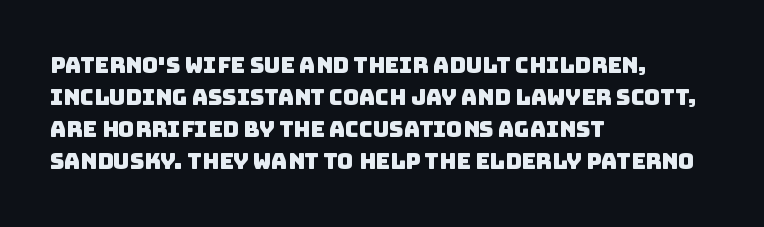
The image shows 22 px text type; set left-aligned, normal line spacing (1.46x), normal letter spacing, not underlined.
